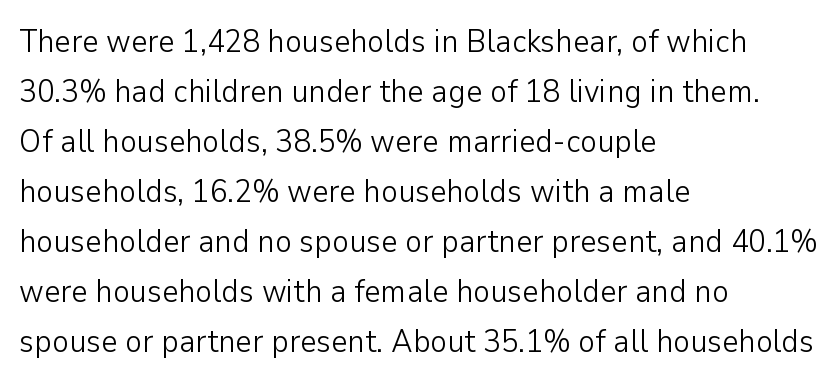
Q: Is the text bold? A: No.
Q: Is the text italic (slanted)? A: No, it is upright.
Q: Is the typeface a serif or a sans-serif typeface? A: Sans-serif.
Q: Is the text underlined? A: No.
Q: How is the paragraph aligned? A: Left-aligned.
Q: Is the spacing between letters normal or unusually wide? A: Normal.
Q: Is the spacing between lines tight, normal or loose? A: Normal.
Q: Width (condensed, normal, or wide)? A: Normal.
Q: Stroke contrast? A: Low.
Q: x-height? A: Medium.
Q: Monospaced? A: No.
